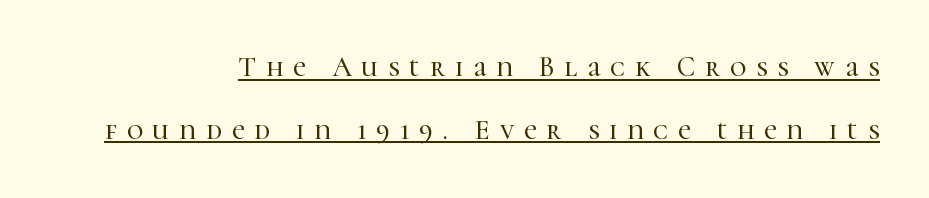
Q: Is the text italic (slanted)? A: No, it is upright.
Q: Is the typeface a serif or a sans-serif typeface? A: Serif.
Q: Is the text underlined? A: Yes.
Q: How is the paragraph aligned? A: Right-aligned.
Q: Is the spacing between letters normal or unusually wide? A: Unusually wide.
Q: Is the spacing between lines tight, normal or loose? A: Loose.
Q: Width (condensed, normal, or wide)? A: Normal.
Q: Stroke contrast? A: High.
Q: x-height? A: Medium.
Q: Monospaced? A: No.
